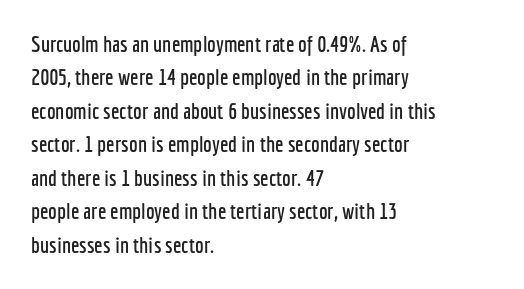
{"italic": "no", "underline": "no", "align": "left", "line_spacing": "normal", "line_spacing_ratio": 1.52, "letter_spacing": "normal", "letter_spacing_em": 0.0, "glyph_px": 22}
